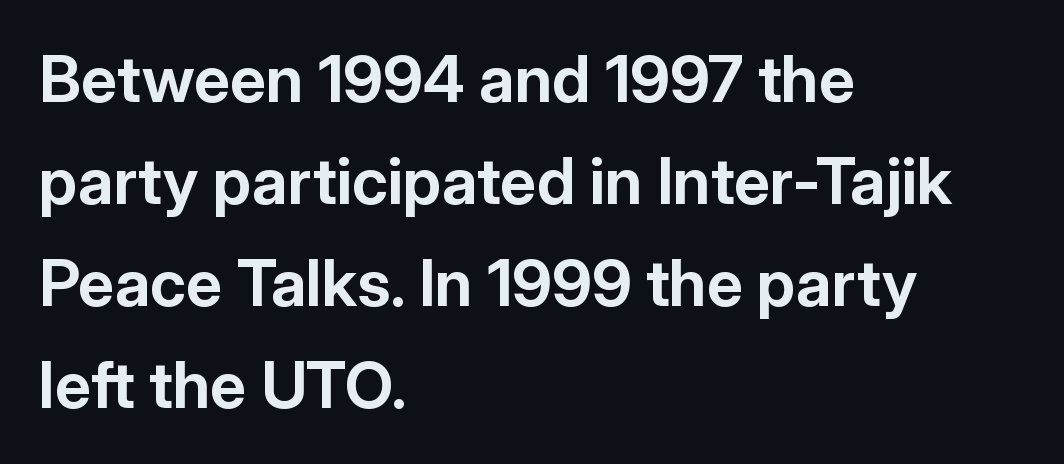
Q: Is the text bold? A: Yes.
Q: Is the text italic (slanted)? A: No, it is upright.
Q: Is the typeface a serif or a sans-serif typeface? A: Sans-serif.
Q: Is the text underlined? A: No.
Q: How is the paragraph aligned? A: Left-aligned.
Q: Is the spacing between letters normal or unusually wide? A: Normal.
Q: Is the spacing between lines tight, normal or loose? A: Normal.
Q: Width (condensed, normal, or wide)? A: Normal.
Q: Stroke contrast? A: Low.
Q: x-height? A: Medium.
Q: Monospaced? A: No.
